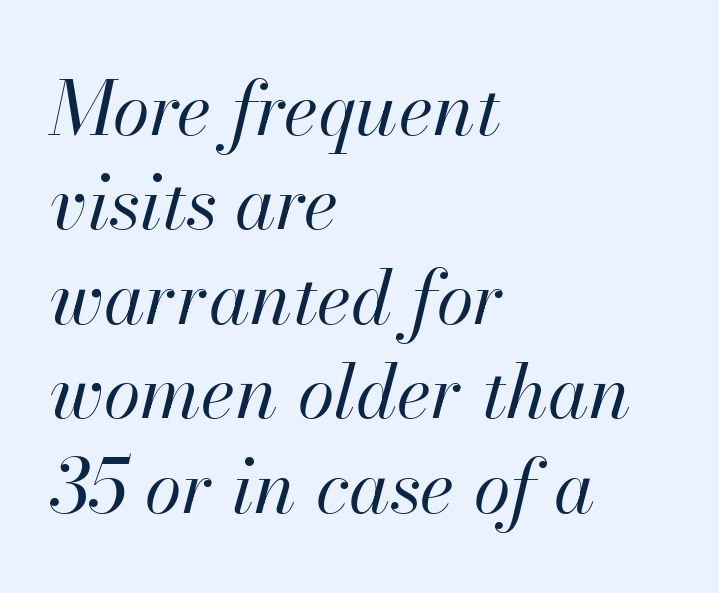
Reading down the column, the eye jumps a familiar distance to each next line. Designer's note — italics engaged. This sample is left-justified, so line endings fall wherever the words run out. Nobody touched the tracking dial on this one.
